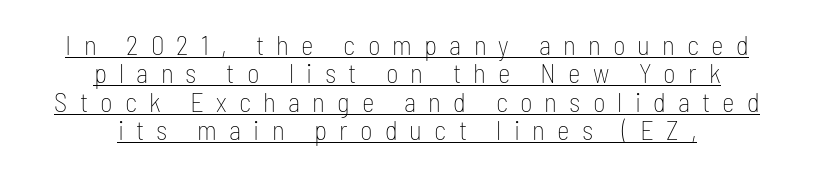
Q: Is the text bold? A: No.
Q: Is the text italic (slanted)? A: No, it is upright.
Q: Is the text underlined? A: Yes.
Q: How is the paragraph aligned? A: Centered.
Q: Is the spacing between letters normal or unusually wide? A: Unusually wide.
Q: Is the spacing between lines tight, normal or loose? A: Tight.
